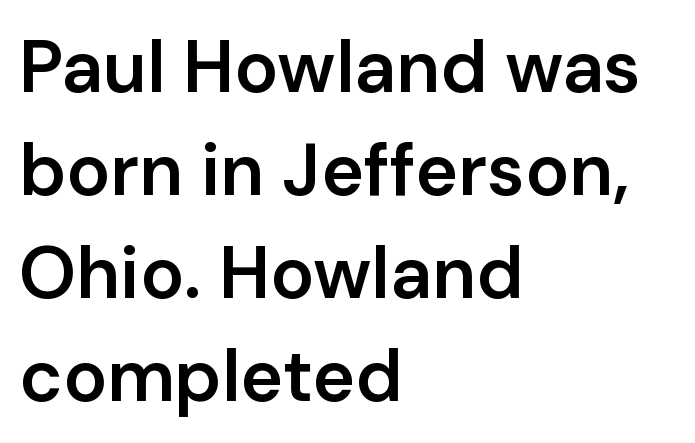
{"serif": "no", "italic": "no", "bold": "semi", "weight": "semibold", "width": "normal", "stroke_contrast": "low", "x_height": "medium", "monospaced": "no", "underline": "no", "align": "left", "line_spacing": "normal", "line_spacing_ratio": 1.41, "letter_spacing": "normal", "letter_spacing_em": 0.0, "glyph_px": 73}
